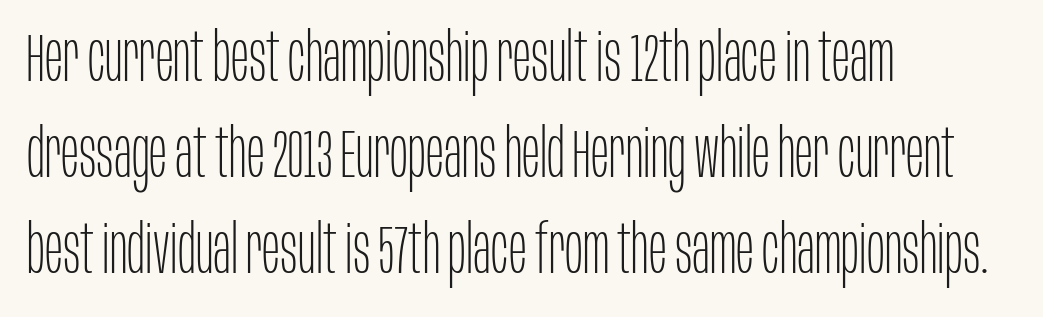
The image shows 67 px thin, condensed sans-serif type, upright; set left-aligned, normal line spacing (1.43x), normal letter spacing, not underlined; low stroke contrast and a large x-height.
